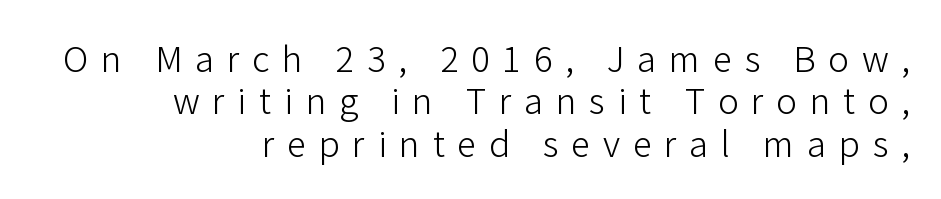
The image shows 35 px light sans-serif type, upright; set right-aligned, line spacing 1.21x, unusually wide letter spacing (+0.36 em), not underlined; low stroke contrast and a medium x-height.
